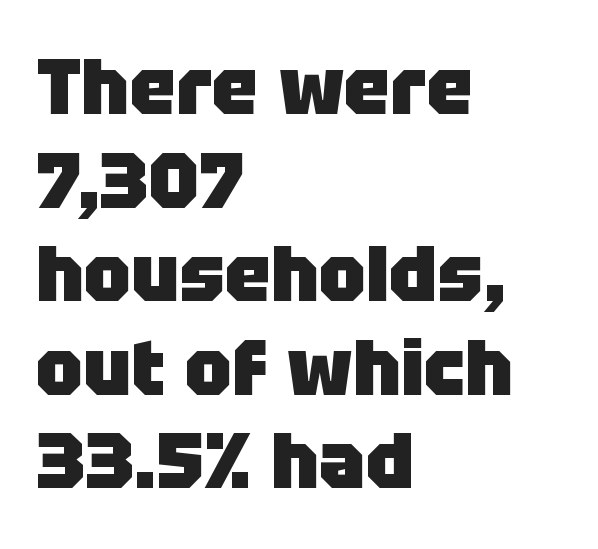
The image shows 78 px heavy sans-serif type, upright; set left-aligned, line spacing 1.2x, normal letter spacing, not underlined; low stroke contrast and a large x-height.
